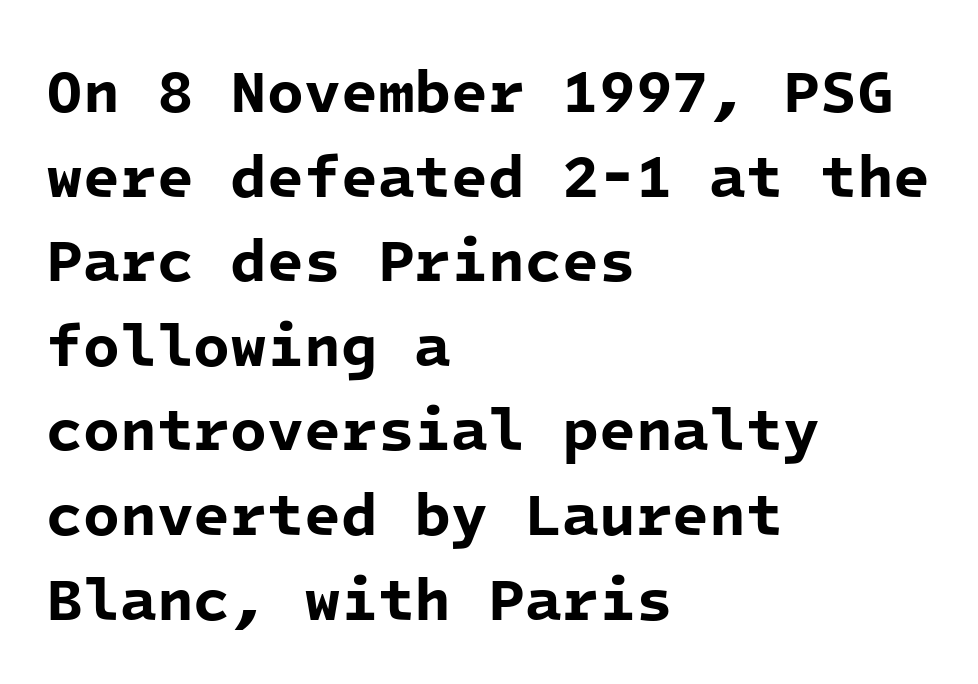
Q: Is the text bold? A: Yes.
Q: Is the typeface a serif or a sans-serif typeface? A: Sans-serif.
Q: Is the text underlined? A: No.
Q: How is the paragraph aligned? A: Left-aligned.
Q: Is the spacing between letters normal or unusually wide? A: Normal.
Q: Is the spacing between lines tight, normal or loose? A: Normal.
Q: Width (condensed, normal, or wide)? A: Normal.
Q: Stroke contrast? A: Low.
Q: x-height? A: Medium.
Q: Monospaced? A: Yes.
